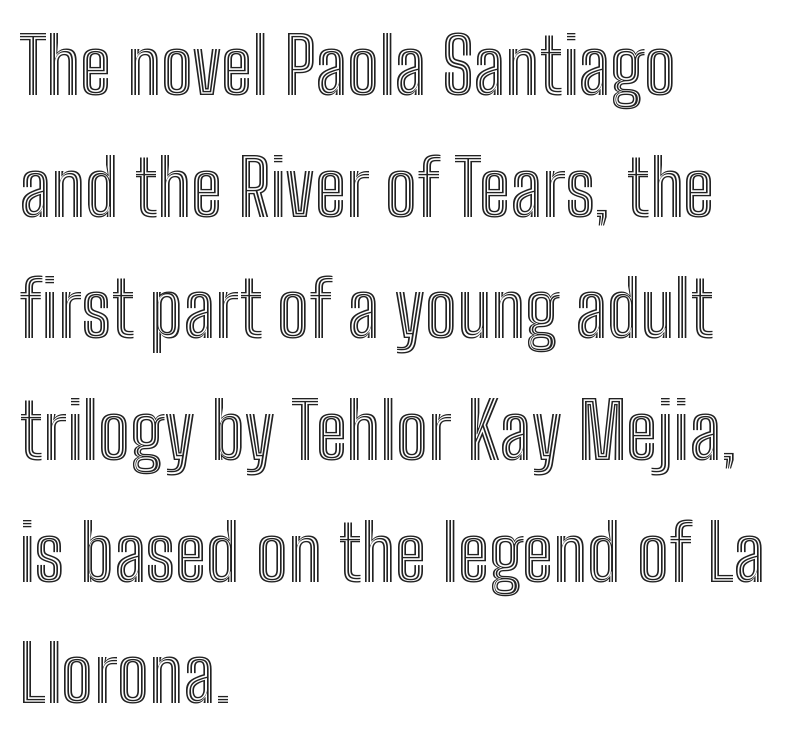
If you drew a line through each stem, it would be perfectly vertical. The space beneath each line is pristine and unruled. The face used here is proportionally spaced, like ordinary book or web type. Horizontally, the lines are justified to the leading edge only.
